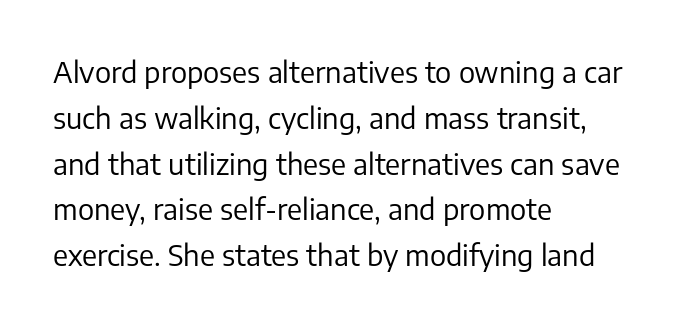
The image shows 29 px regular-weight sans-serif type, upright; set left-aligned, normal line spacing (1.58x), normal letter spacing, not underlined; low stroke contrast and a medium x-height.
